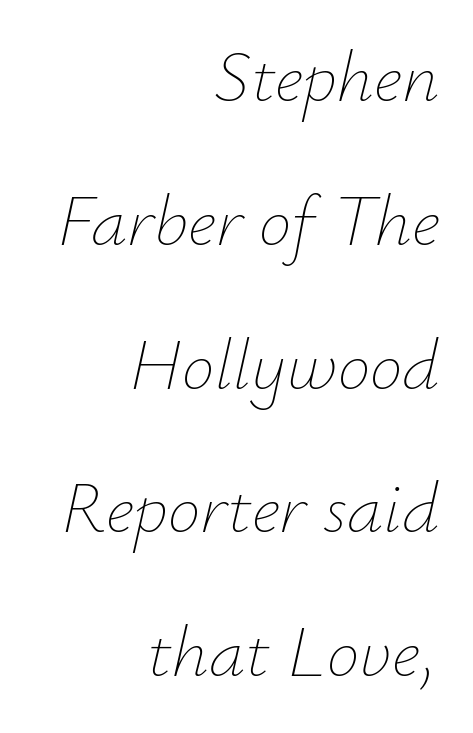
Is the block centered? No — it sits flush against the right margin. Vertical stems look standard width or narrower in stroke. Italic: yes, the glyphs are oblique. Type without underlining. Glyph-to-glyph distance matches everyday printed text. Looks like regular typesetting: each glyph gets only the width it needs.
